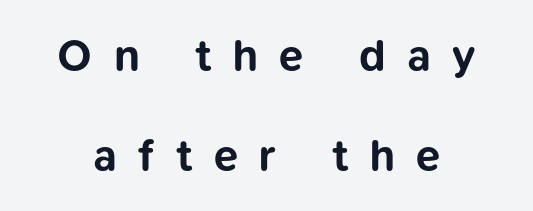
The image shows 44 px bold sans-serif type, upright; set loose line spacing (2.27x), unusually wide letter spacing (+0.49 em), not underlined; low stroke contrast and a medium x-height.
